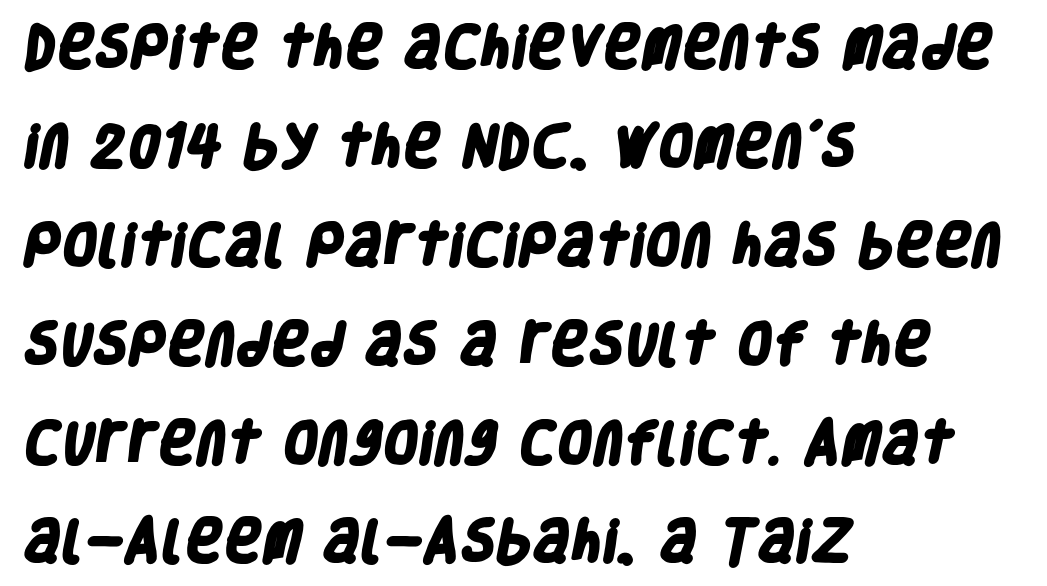
{"serif": "no", "bold": "yes", "weight": "heavy", "width": "condensed", "stroke_contrast": "low", "x_height": "large", "monospaced": "no", "underline": "no", "align": "left", "line_spacing": "loose", "line_spacing_ratio": 2.15, "letter_spacing": "normal", "letter_spacing_em": 0.0, "glyph_px": 46}
